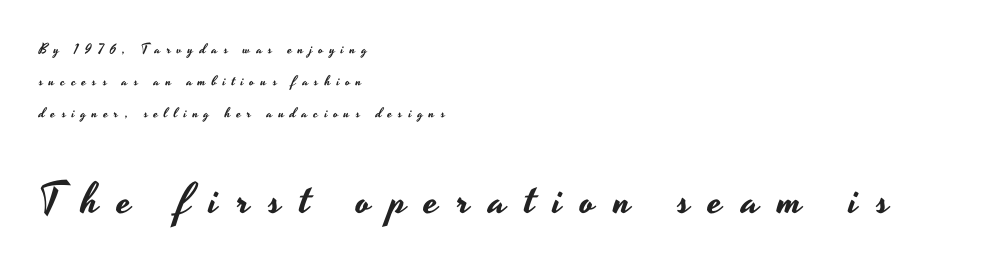
Q: Is the text italic (slanted)? A: Yes.
Q: Is the typeface a serif or a sans-serif typeface? A: Sans-serif.
Q: Is the text underlined? A: No.
Q: How is the paragraph aligned? A: Left-aligned.
Q: Is the spacing between letters normal or unusually wide? A: Unusually wide.
Q: Is the spacing between lines tight, normal or loose? A: Loose.
Q: Which block of text is set in a larger size, the first (top) or the second (bottom)? A: The second (bottom) one.
Q: Width (condensed, normal, or wide)? A: Wide.
Q: Stroke contrast? A: Low.
Q: x-height? A: Small.
Q: Monospaced? A: No.
